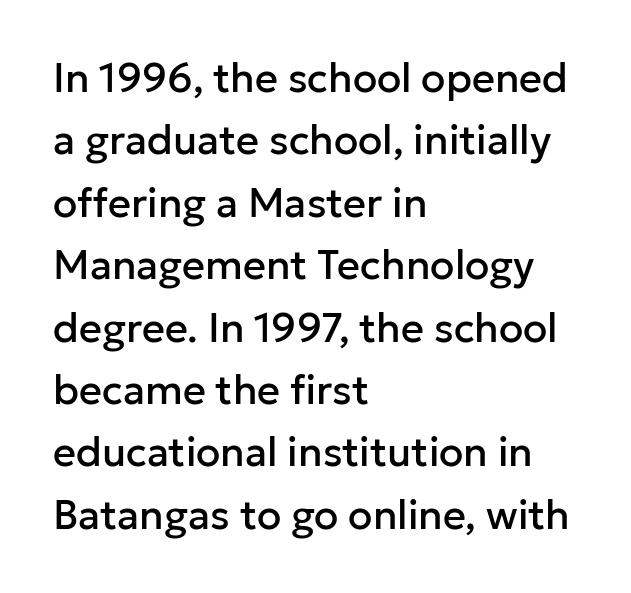
Q: Is the text italic (slanted)? A: No, it is upright.
Q: Is the typeface a serif or a sans-serif typeface? A: Sans-serif.
Q: Is the text underlined? A: No.
Q: How is the paragraph aligned? A: Left-aligned.
Q: Is the spacing between letters normal or unusually wide? A: Normal.
Q: Is the spacing between lines tight, normal or loose? A: Normal.
Q: Width (condensed, normal, or wide)? A: Normal.
Q: Stroke contrast? A: Low.
Q: x-height? A: Medium.
Q: Monospaced? A: No.
